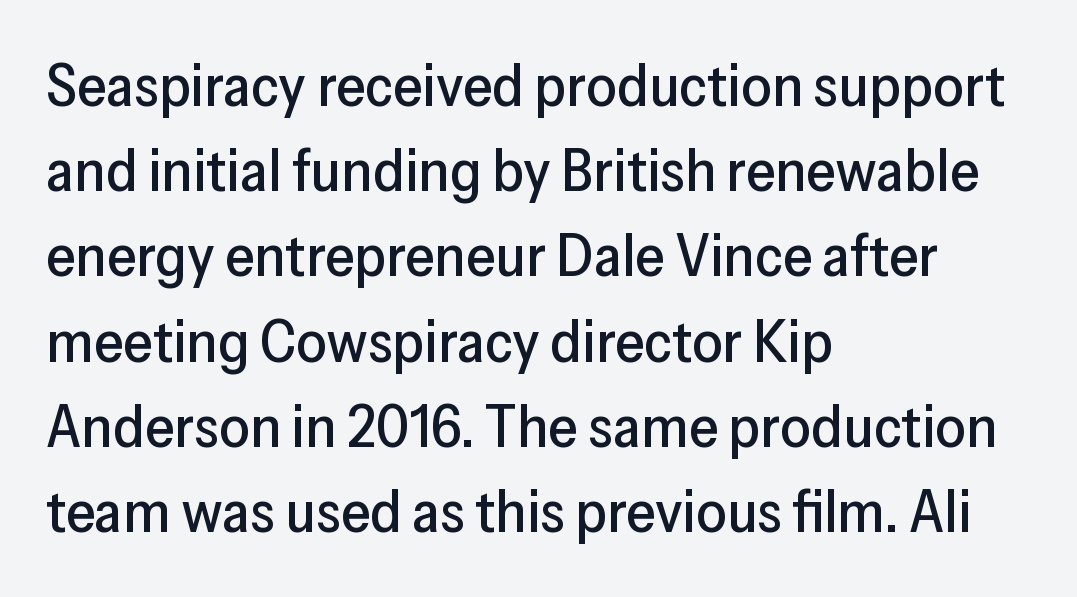
{"serif": "no", "italic": "no", "width": "normal", "stroke_contrast": "low", "x_height": "medium", "monospaced": "no", "underline": "no", "align": "left", "line_spacing": "normal", "line_spacing_ratio": 1.42, "letter_spacing": "normal", "letter_spacing_em": 0.0, "glyph_px": 60}
